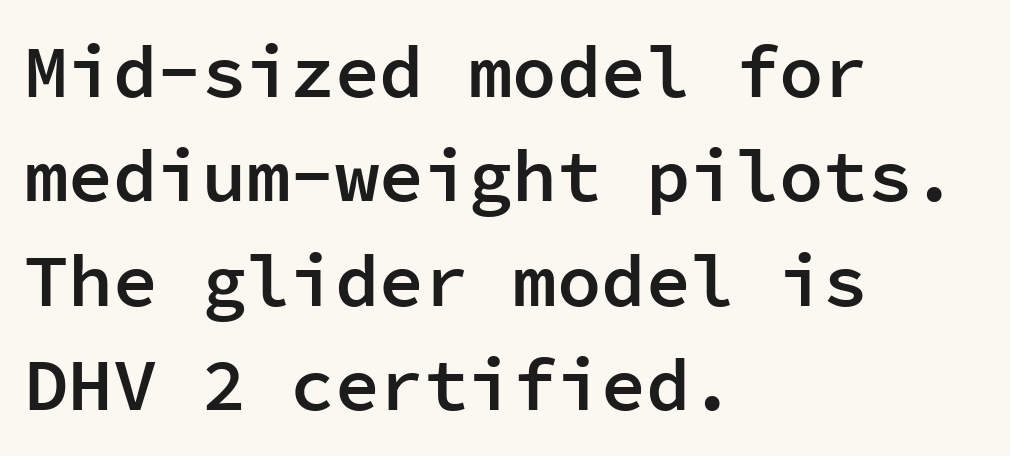
{"serif": "no", "italic": "no", "bold": "semi", "weight": "semibold", "width": "normal", "stroke_contrast": "low", "x_height": "medium", "monospaced": "yes", "underline": "no", "align": "left", "line_spacing": "normal", "line_spacing_ratio": 1.41, "letter_spacing": "normal", "letter_spacing_em": 0.0, "glyph_px": 74}
